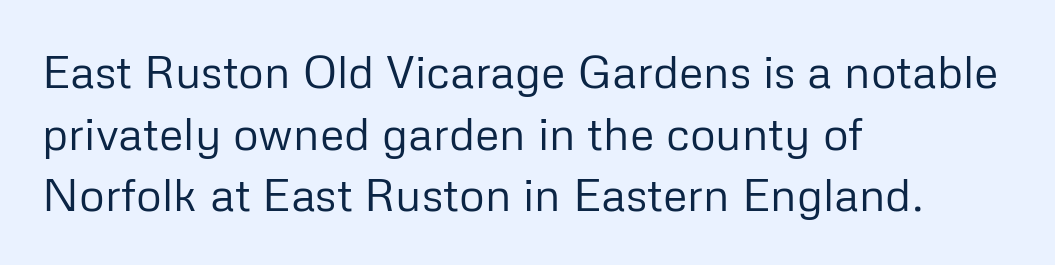
{"serif": "no", "italic": "no", "bold": "no", "weight": "regular", "width": "normal", "stroke_contrast": "low", "x_height": "medium", "monospaced": "no", "underline": "no", "align": "left", "line_spacing": "normal", "line_spacing_ratio": 1.37, "letter_spacing": "normal", "letter_spacing_em": 0.0, "glyph_px": 45}
